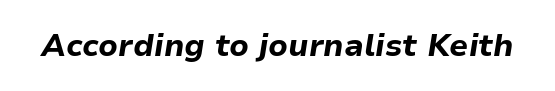
{"italic": "yes", "lean": "right", "slant_degrees": 9, "bold": "yes", "weight": "bold", "width": "normal", "stroke_contrast": "low", "x_height": "medium", "monospaced": "no", "underline": "no", "letter_spacing": "normal", "letter_spacing_em": 0.0, "glyph_px": 31}
